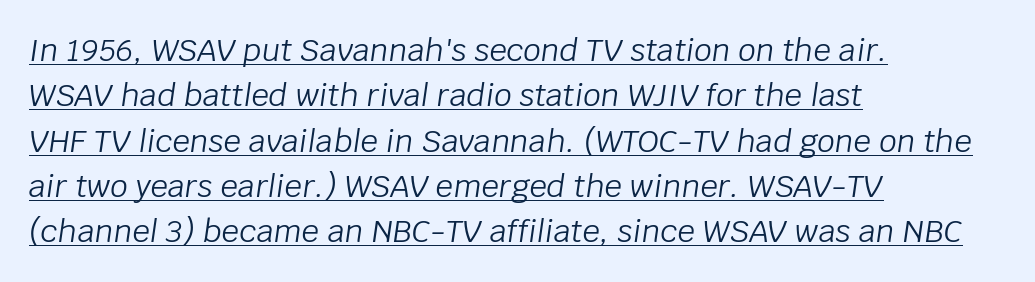
Q: Is the text bold? A: No.
Q: Is the text italic (slanted)? A: Yes, it leans right by about 8 degrees.
Q: Is the text underlined? A: Yes.
Q: How is the paragraph aligned? A: Left-aligned.
Q: Is the spacing between letters normal or unusually wide? A: Normal.
Q: Is the spacing between lines tight, normal or loose? A: Normal.
Q: Width (condensed, normal, or wide)? A: Normal.
Q: Stroke contrast? A: Low.
Q: x-height? A: Large.
Q: Monospaced? A: No.
